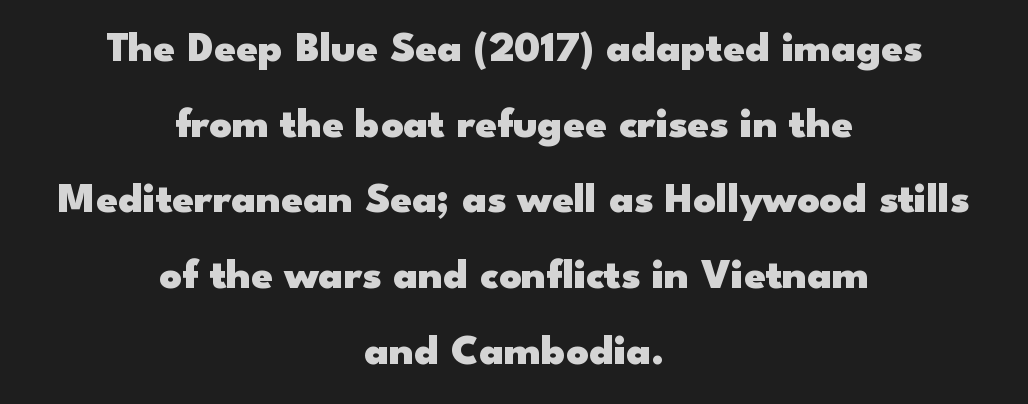
Italic? Not at all — the glyphs are vertical. The letters sit at their default tracking, neither squeezed nor spread. The glyphs in this specimen are sans serif. The rendering uses natural spacing where letterforms have individual widths.
